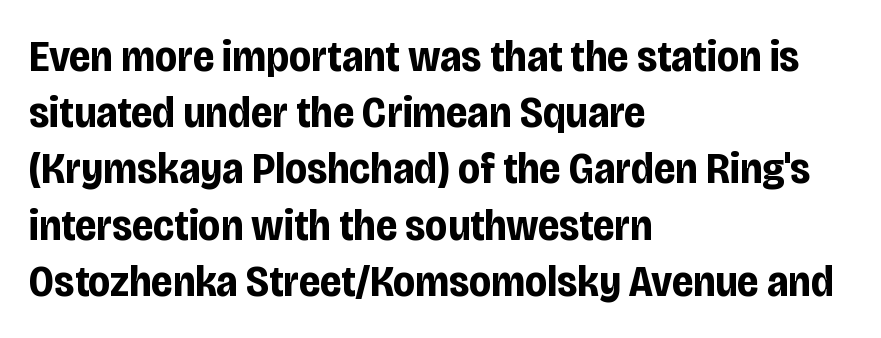
Q: Is the text bold? A: Yes.
Q: Is the text italic (slanted)? A: No, it is upright.
Q: Is the typeface a serif or a sans-serif typeface? A: Sans-serif.
Q: Is the text underlined? A: No.
Q: How is the paragraph aligned? A: Left-aligned.
Q: Is the spacing between letters normal or unusually wide? A: Normal.
Q: Is the spacing between lines tight, normal or loose? A: Normal.
Q: Width (condensed, normal, or wide)? A: Condensed.
Q: Stroke contrast? A: Low.
Q: x-height? A: Large.
Q: Monospaced? A: No.
